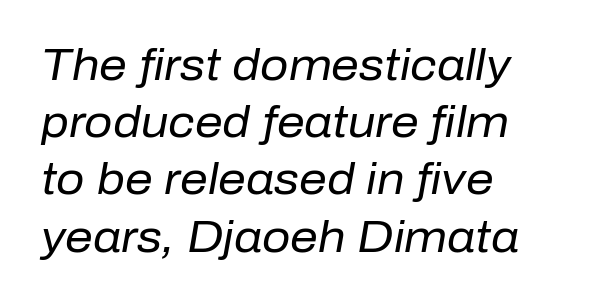
{"italic": "yes", "lean": "right", "slant_degrees": 10, "bold": "no", "weight": "regular", "width": "normal", "stroke_contrast": "low", "x_height": "medium", "monospaced": "no", "underline": "no", "align": "left", "line_spacing": "normal", "line_spacing_ratio": 1.3, "letter_spacing": "normal", "letter_spacing_em": 0.0, "glyph_px": 44}
